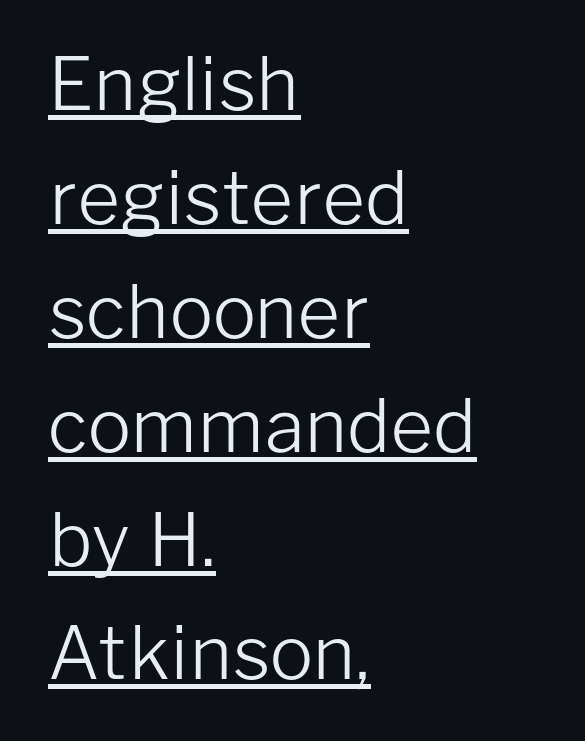
{"serif": "no", "italic": "no", "bold": "no", "weight": "light", "width": "normal", "stroke_contrast": "low", "x_height": "medium", "monospaced": "no", "underline": "yes", "align": "left", "line_spacing": "normal", "line_spacing_ratio": 1.56, "letter_spacing": "normal", "letter_spacing_em": 0.0, "glyph_px": 73}
